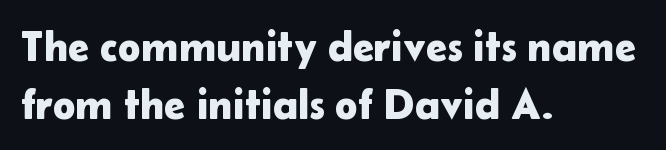
Does the type have serifs? No, each stem ends abruptly. This rendering uses left alignment, leaving the right contour irregular. Rule under the text: the space is simply empty. A typesetter would call this leading conventional body-copy spacing. Do the characters align in a grid? No, the font is proportional.
